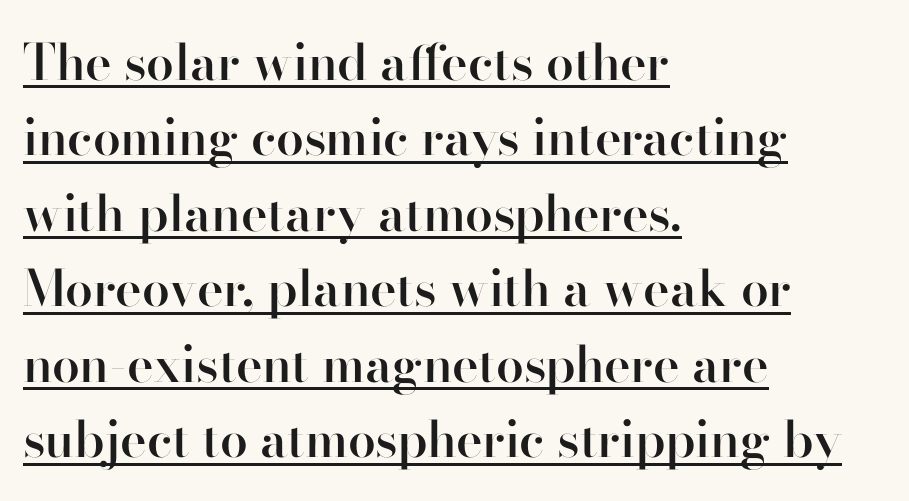
Standard letterfit; no display-style spreading of the glyphs. Notice how the stems are strictly vertical — no italics here. Each glyph is drawn with semibold strokes, heavier than normal yet not fully bold. Nothing sits at the stroke ends, so this counts as sans-serif. Descenders here cross a horizontal rule under the line. Each new line begins a customary step beneath the previous one.
